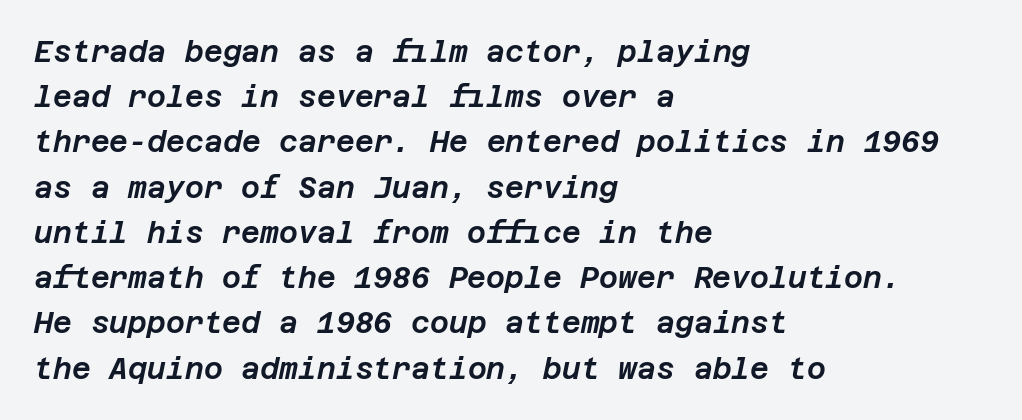
The image shows 29 px text type, italic (leaning right); set left-aligned, normal line spacing (1.56x), normal letter spacing, not underlined; low stroke contrast and a large x-height.
